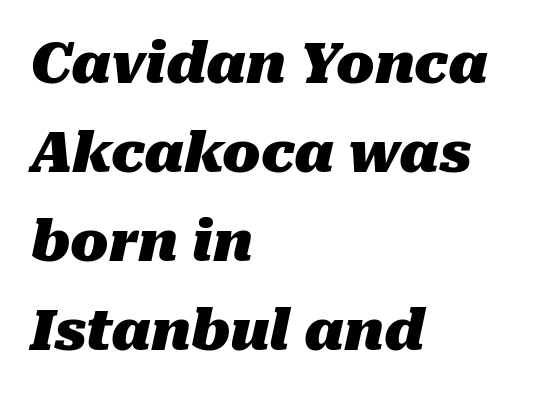
Notice how the stems are inclined rather than vertical — that's the hallmark of italics. Is this a fixed-width face? No — the glyphs have proportional, varying widths. These lines keep a tight, regular rhythm from letter to letter. Left-aligned paragraph, ragged on the right. Typographic density is high because the face is bold.
